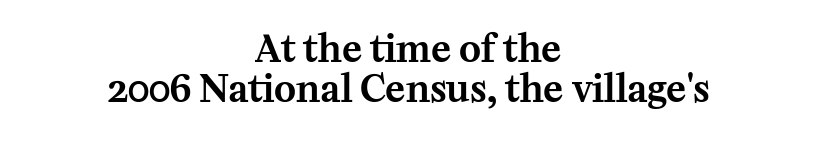
Q: Is the text italic (slanted)? A: No, it is upright.
Q: Is the typeface a serif or a sans-serif typeface? A: Serif.
Q: Is the text underlined? A: No.
Q: How is the paragraph aligned? A: Centered.
Q: Is the spacing between letters normal or unusually wide? A: Normal.
Q: Is the spacing between lines tight, normal or loose? A: Tight.
Q: Width (condensed, normal, or wide)? A: Normal.
Q: Stroke contrast? A: Medium.
Q: x-height? A: Medium.
Q: Monospaced? A: No.
